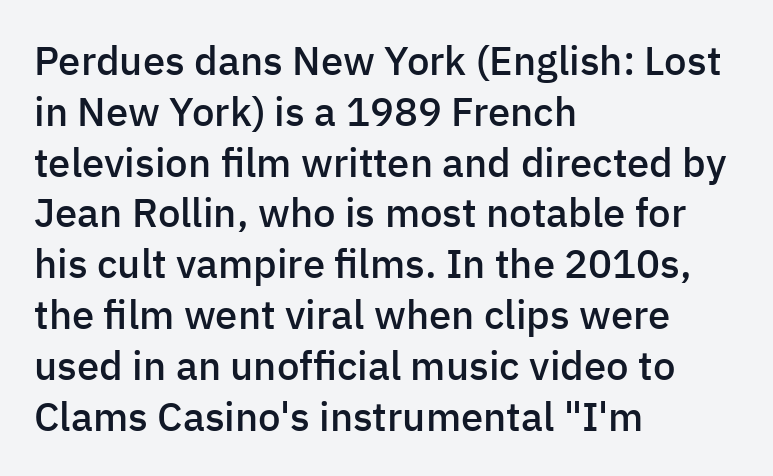
Q: Is the text bold? A: Semi-bold.
Q: Is the text italic (slanted)? A: No, it is upright.
Q: Is the typeface a serif or a sans-serif typeface? A: Sans-serif.
Q: Is the text underlined? A: No.
Q: How is the paragraph aligned? A: Left-aligned.
Q: Is the spacing between letters normal or unusually wide? A: Normal.
Q: Is the spacing between lines tight, normal or loose? A: Normal.
Q: Width (condensed, normal, or wide)? A: Normal.
Q: Stroke contrast? A: Low.
Q: x-height? A: Medium.
Q: Monospaced? A: No.
